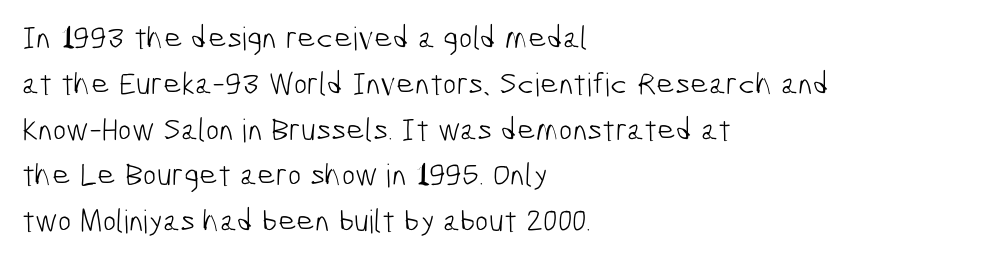
The gaps between neighbouring characters are ordinary and unremarkable. What's the leading like? Ordinary, nothing unusual. Line starts are locked; line ends wander. Nothing heavy about these letters — not bold at all. You could not count columns in this text — the font is proportionally spaced. Note: no serifs on the glyphs.
